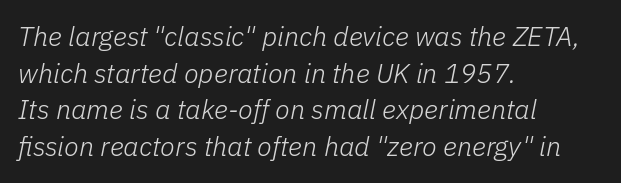
Q: Is the text bold? A: No.
Q: Is the text italic (slanted)? A: Yes, it leans right by about 11 degrees.
Q: Is the text underlined? A: No.
Q: How is the paragraph aligned? A: Left-aligned.
Q: Is the spacing between letters normal or unusually wide? A: Normal.
Q: Is the spacing between lines tight, normal or loose? A: Normal.
